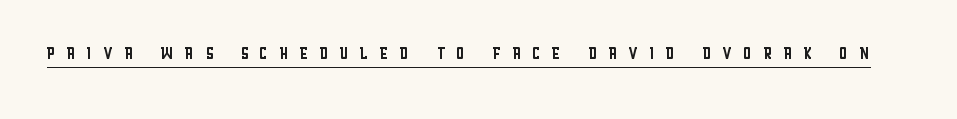
Vertical stems look standard width or narrower in stroke. This sample uses an upright cut, with every glyph sitting square on the baseline. The passage shown is underscored from start to finish. Each word looks stretched out because of the extra space between its letters.
